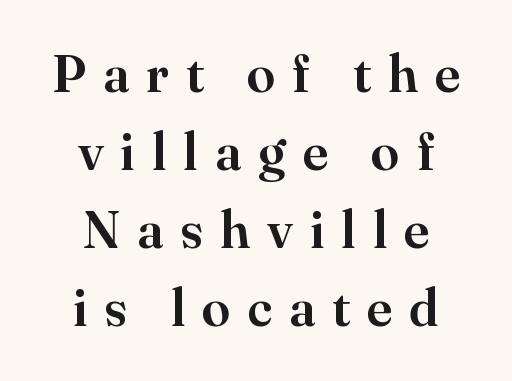
Tracking value appears strongly positive — letters spread wide. Every stem runs plumb, perpendicular to the baseline. Horizontal alignment here is central, giving a formal, balanced look. In terms of leading, this rendering sits right in the middle. Nobody drew a line under any word here.
